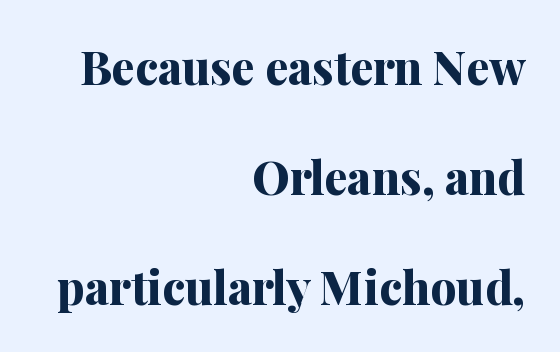
{"serif": "yes", "italic": "no", "bold": "yes", "weight": "bold", "width": "normal", "stroke_contrast": "medium", "x_height": "medium", "monospaced": "no", "underline": "no", "align": "right", "line_spacing": "loose", "line_spacing_ratio": 2.39, "letter_spacing": "normal", "letter_spacing_em": 0.0, "glyph_px": 46}
